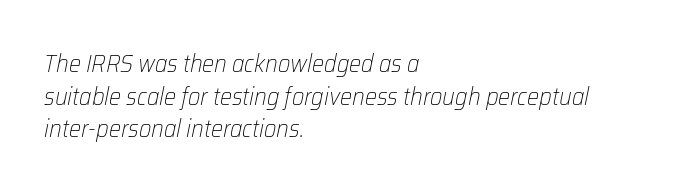
Q: Is the text bold? A: No.
Q: Is the text italic (slanted)? A: Yes, it leans right by about 12 degrees.
Q: Is the text underlined? A: No.
Q: How is the paragraph aligned? A: Left-aligned.
Q: Is the spacing between letters normal or unusually wide? A: Normal.
Q: Is the spacing between lines tight, normal or loose? A: Normal.
